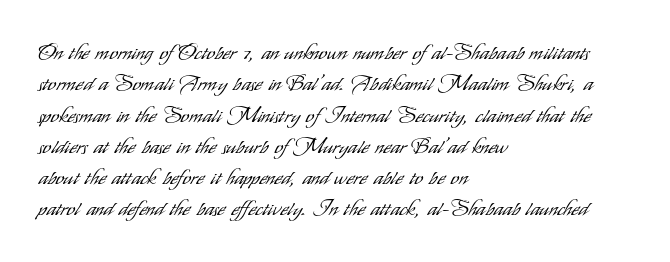
The image shows 21 px text type; set left-aligned, normal line spacing (1.49x), normal letter spacing, not underlined.
